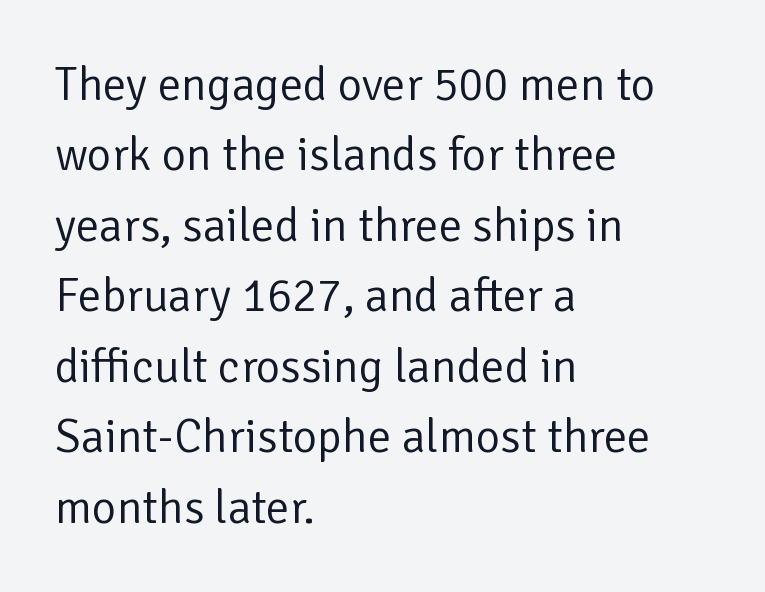
Q: Is the text bold? A: No.
Q: Is the text italic (slanted)? A: No, it is upright.
Q: Is the typeface a serif or a sans-serif typeface? A: Sans-serif.
Q: Is the text underlined? A: No.
Q: How is the paragraph aligned? A: Left-aligned.
Q: Is the spacing between letters normal or unusually wide? A: Normal.
Q: Is the spacing between lines tight, normal or loose? A: Normal.
Q: Width (condensed, normal, or wide)? A: Normal.
Q: Stroke contrast? A: Low.
Q: x-height? A: Medium.
Q: Monospaced? A: No.
